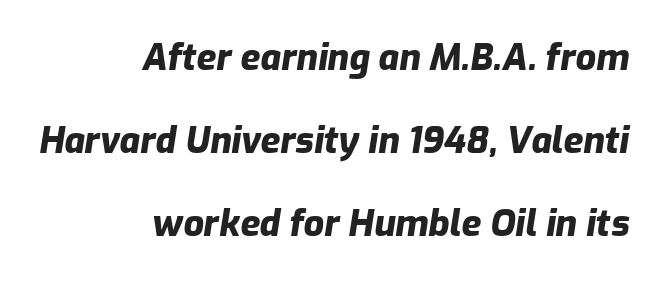
The image shows 36 px heavy type, italic (leaning right); set right-aligned, loose line spacing (2.3x), normal letter spacing, not underlined; low stroke contrast and a medium x-height.
